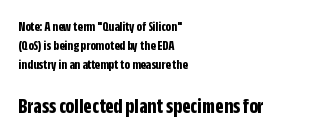
{"italic": "no", "bold": "yes", "underline": "no", "align": "left", "line_spacing": "normal", "line_spacing_ratio": 1.37, "letter_spacing": "normal", "letter_spacing_em": 0.0, "larger_block": "second", "size_ratio": 1.57, "glyph_px": 22}
